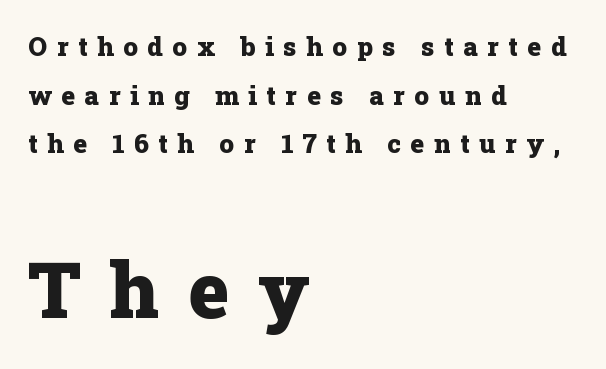
The image shows 78 px heavy serif type, upright; set left-aligned, line spacing 1.87x, unusually wide letter spacing (+0.37 em), not underlined; the second (bottom) block is 3.0x larger; low stroke contrast and a medium x-height.
